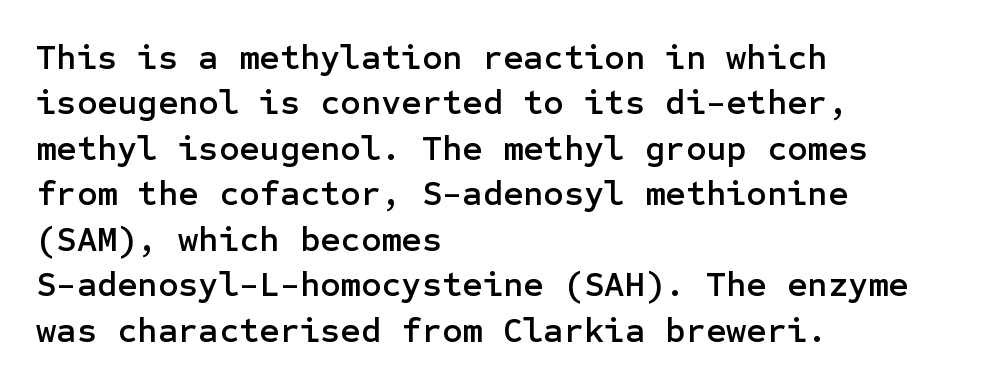
Q: Is the text italic (slanted)? A: No, it is upright.
Q: Is the typeface a serif or a sans-serif typeface? A: Sans-serif.
Q: Is the text underlined? A: No.
Q: How is the paragraph aligned? A: Left-aligned.
Q: Is the spacing between letters normal or unusually wide? A: Normal.
Q: Is the spacing between lines tight, normal or loose? A: Normal.
Q: Width (condensed, normal, or wide)? A: Normal.
Q: Stroke contrast? A: Low.
Q: x-height? A: Medium.
